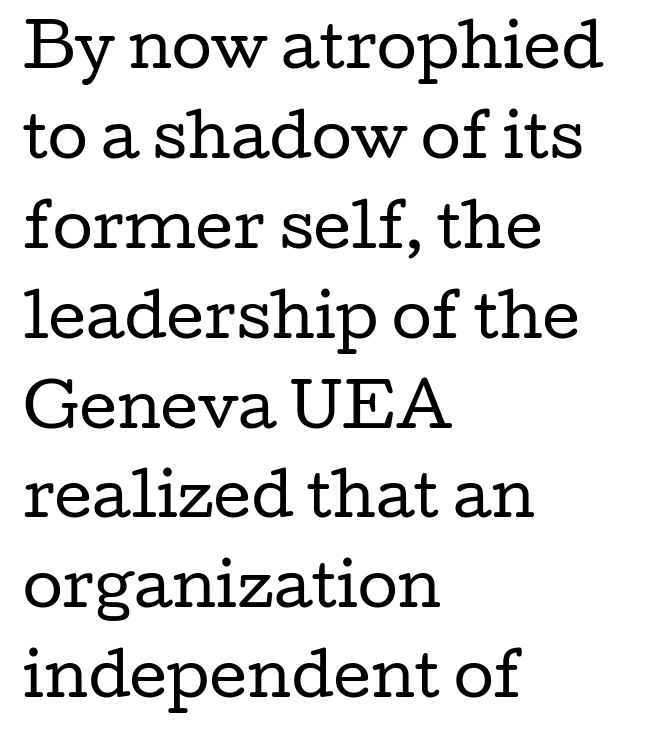
{"serif": "yes", "italic": "no", "bold": "no", "weight": "regular", "width": "wide", "stroke_contrast": "low", "x_height": "medium", "monospaced": "no", "underline": "no", "align": "left", "line_spacing": "normal", "line_spacing_ratio": 1.55, "letter_spacing": "normal", "letter_spacing_em": 0.0, "glyph_px": 58}
